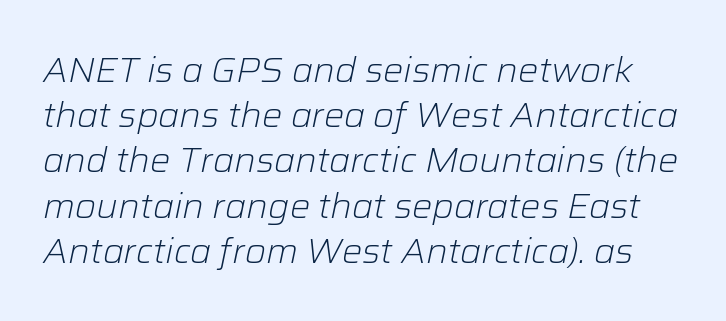
Rule under the text: the space is simply empty. Tall strokes in this sample are angled rather than plumb. Proportional: the letters do not fall into vertical columns. Students, observe: this is what conventionally led text looks like.
